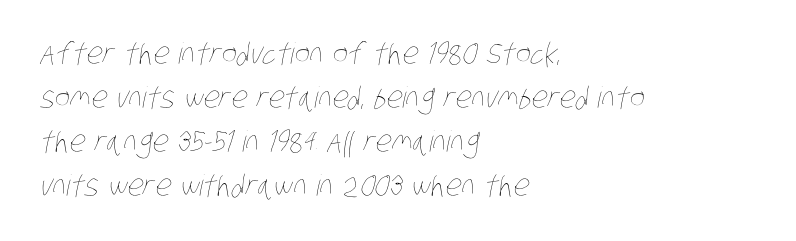
{"bold": "no", "weight": "thin", "width": "condensed", "stroke_contrast": "low", "x_height": "large", "monospaced": "no", "underline": "no", "align": "left", "line_spacing": "normal", "line_spacing_ratio": 1.52, "letter_spacing": "normal", "letter_spacing_em": 0.0, "glyph_px": 29}
